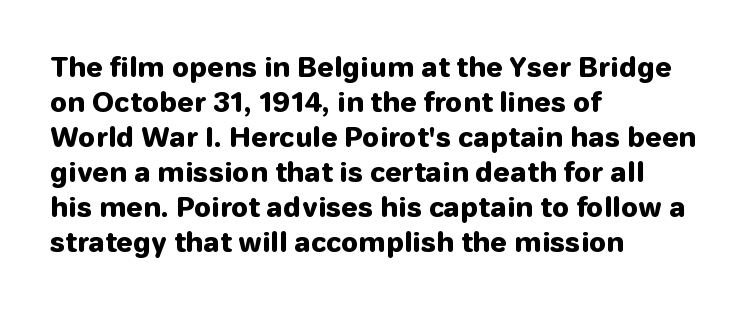
{"italic": "no", "bold": "yes", "underline": "no", "align": "left", "line_spacing": "normal", "line_spacing_ratio": 1.3, "letter_spacing": "normal", "letter_spacing_em": 0.0, "glyph_px": 27}
